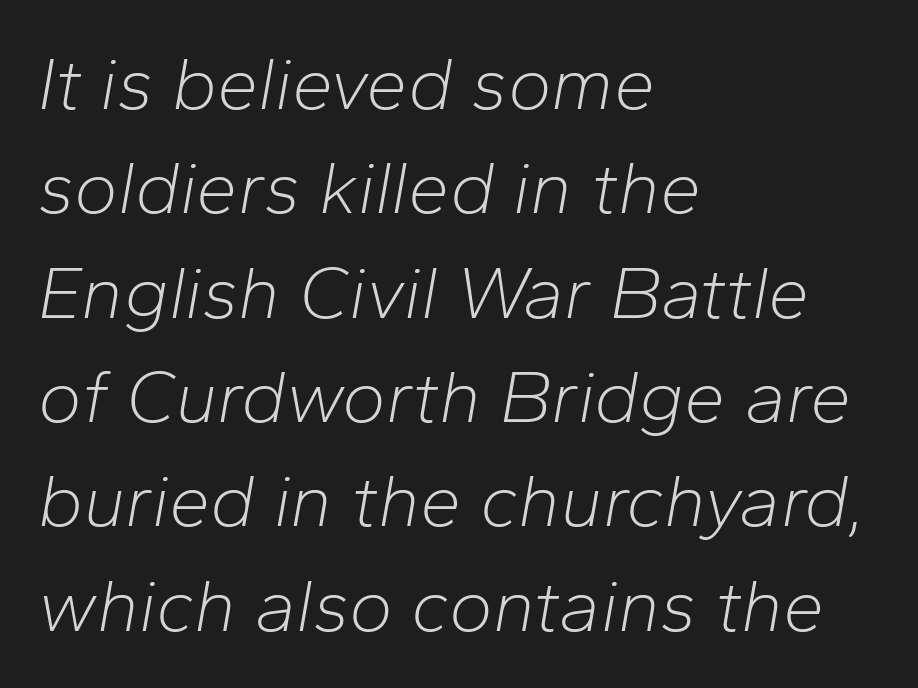
The image shows 74 px light type, italic (leaning right); set left-aligned, normal line spacing (1.41x), normal letter spacing, not underlined; low stroke contrast and a medium x-height.
